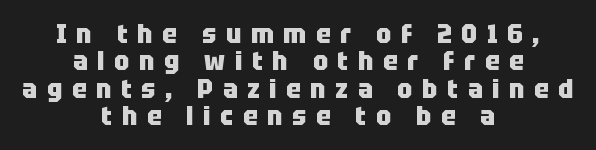
The image shows 27 px bold type, upright; set centered, tight line spacing (1.01x), unusually wide letter spacing (+0.36 em), not underlined.
